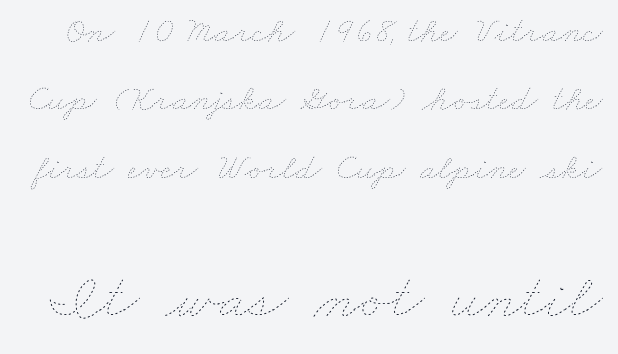
{"bold": "no", "weight": "thin", "width": "wide", "stroke_contrast": "low", "x_height": "small", "monospaced": "no", "underline": "no", "line_spacing_ratio": 1.85, "letter_spacing": "normal", "letter_spacing_em": 0.0, "larger_block": "second", "size_ratio": 1.73, "glyph_px": 64}
